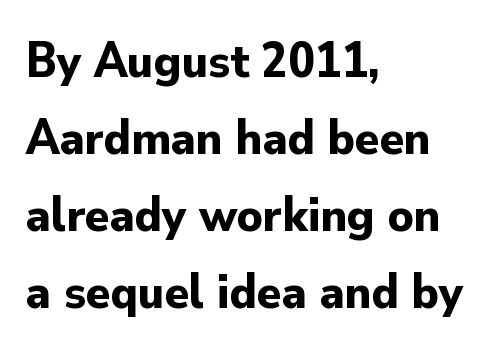
Q: Is the text bold? A: Yes.
Q: Is the text italic (slanted)? A: No, it is upright.
Q: Is the typeface a serif or a sans-serif typeface? A: Sans-serif.
Q: Is the text underlined? A: No.
Q: How is the paragraph aligned? A: Left-aligned.
Q: Is the spacing between letters normal or unusually wide? A: Normal.
Q: Is the spacing between lines tight, normal or loose? A: Normal.
Q: Width (condensed, normal, or wide)? A: Normal.
Q: Stroke contrast? A: Low.
Q: x-height? A: Small.
Q: Monospaced? A: No.
